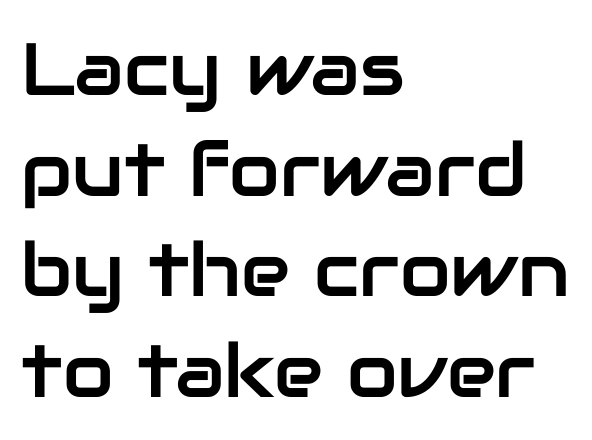
The image shows 74 px sans-serif type, upright; set left-aligned, normal line spacing (1.36x), normal letter spacing, not underlined; low stroke contrast and a medium x-height.
